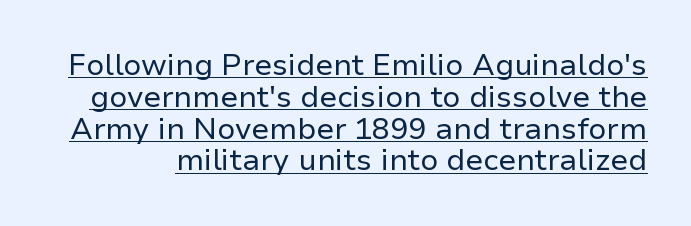
The image shows 30 px regular-weight sans-serif type, upright; set tight line spacing (1.06x), normal letter spacing, underlined; low stroke contrast and a medium x-height.
